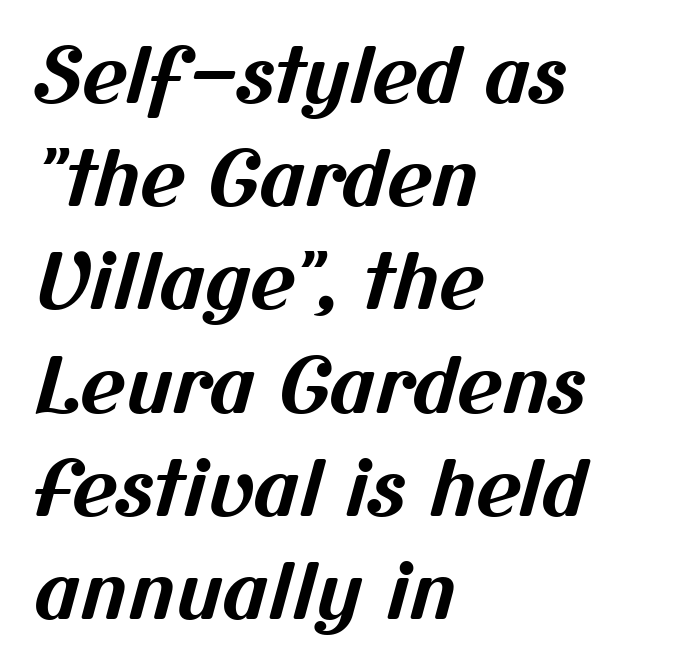
{"serif": "no", "bold": "yes", "weight": "bold", "width": "normal", "stroke_contrast": "medium", "x_height": "medium", "monospaced": "no", "underline": "no", "align": "left", "line_spacing": "normal", "line_spacing_ratio": 1.34, "letter_spacing": "normal", "letter_spacing_em": 0.0, "glyph_px": 77}
